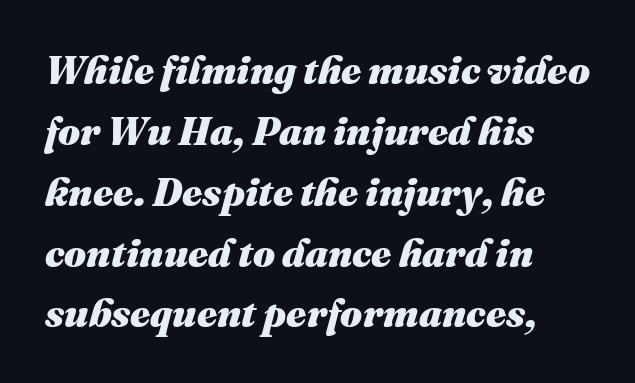
The image shows 39 px heavy type, italic (leaning right); set left-aligned, normal line spacing (1.56x), normal letter spacing, not underlined; medium stroke contrast and a medium x-height.
